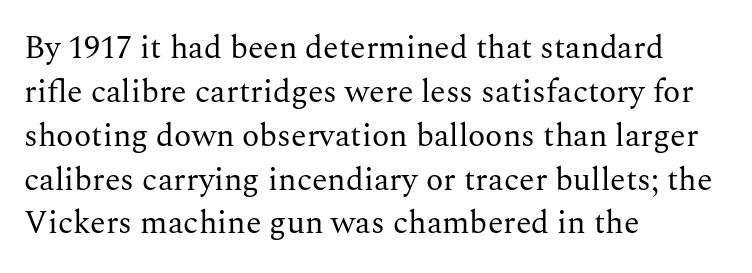
Q: Is the text bold? A: No.
Q: Is the text italic (slanted)? A: No, it is upright.
Q: Is the typeface a serif or a sans-serif typeface? A: Serif.
Q: Is the text underlined? A: No.
Q: How is the paragraph aligned? A: Left-aligned.
Q: Is the spacing between letters normal or unusually wide? A: Normal.
Q: Is the spacing between lines tight, normal or loose? A: Normal.
Q: Width (condensed, normal, or wide)? A: Normal.
Q: Stroke contrast? A: Medium.
Q: x-height? A: Medium.
Q: Monospaced? A: No.
